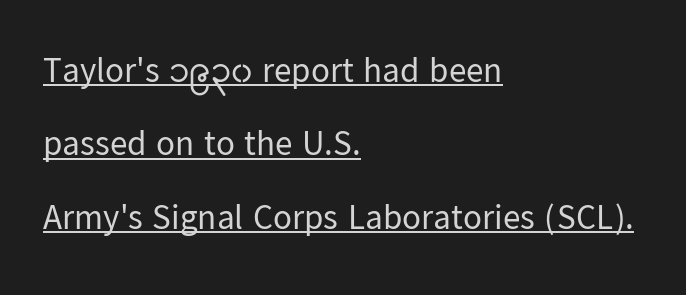
Q: Is the text bold? A: No.
Q: Is the text italic (slanted)? A: No, it is upright.
Q: Is the typeface a serif or a sans-serif typeface? A: Sans-serif.
Q: Is the text underlined? A: Yes.
Q: How is the paragraph aligned? A: Left-aligned.
Q: Is the spacing between letters normal or unusually wide? A: Normal.
Q: Is the spacing between lines tight, normal or loose? A: Loose.
Q: Width (condensed, normal, or wide)? A: Normal.
Q: Stroke contrast? A: Low.
Q: x-height? A: Medium.
Q: Monospaced? A: No.
